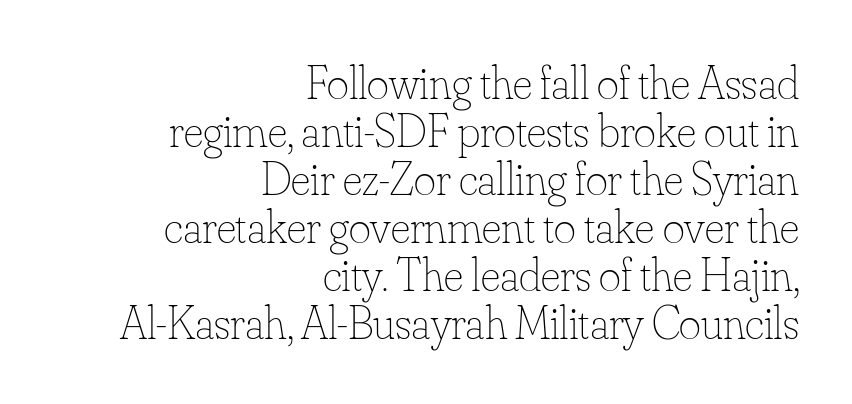
Just letters on the line, the space beneath them empty. In terms of letterspacing, this is plain default setting. Very little white space separates one row of letters from the next. Spacing verdict: proportional, widths tailored to each character. A quiet, ordinary-to-light weight characterises the typeface.
